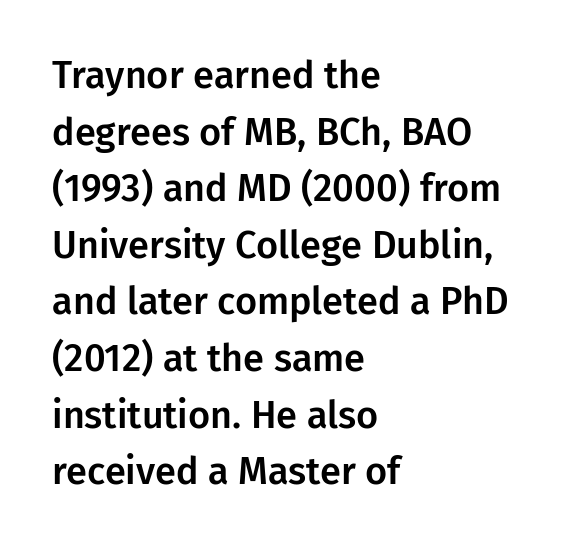
{"serif": "no", "italic": "no", "width": "normal", "stroke_contrast": "low", "x_height": "medium", "monospaced": "no", "underline": "no", "align": "left", "line_spacing": "normal", "line_spacing_ratio": 1.49, "letter_spacing": "normal", "letter_spacing_em": 0.0, "glyph_px": 38}
